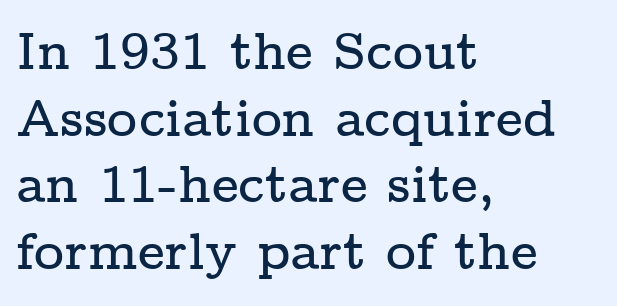
Tracking value appears to be zero — textbook default spacing. This sample is left-justified, so line endings fall wherever the words run out. Rendered with straight, roman letterforms. Only glyphs here, with clear space below each row. These lines are rendered in a variable-pitch font.
